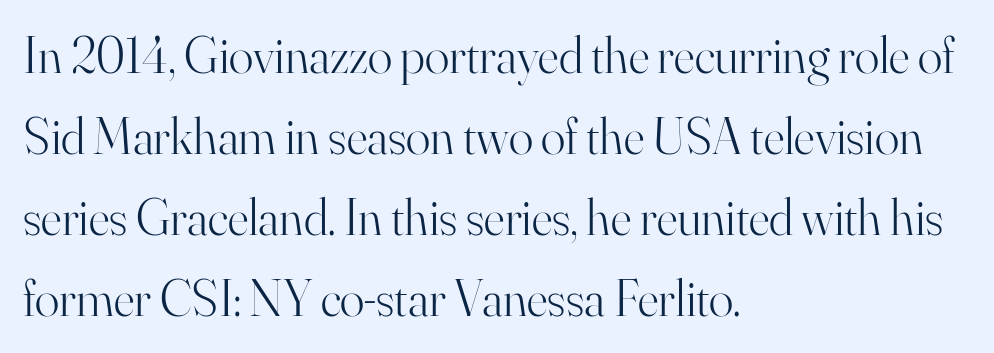
Q: Is the text bold? A: No.
Q: Is the text italic (slanted)? A: No, it is upright.
Q: Is the typeface a serif or a sans-serif typeface? A: Serif.
Q: Is the text underlined? A: No.
Q: How is the paragraph aligned? A: Left-aligned.
Q: Is the spacing between letters normal or unusually wide? A: Normal.
Q: Is the spacing between lines tight, normal or loose? A: Normal.
Q: Width (condensed, normal, or wide)? A: Normal.
Q: Stroke contrast? A: High.
Q: x-height? A: Small.
Q: Monospaced? A: No.
